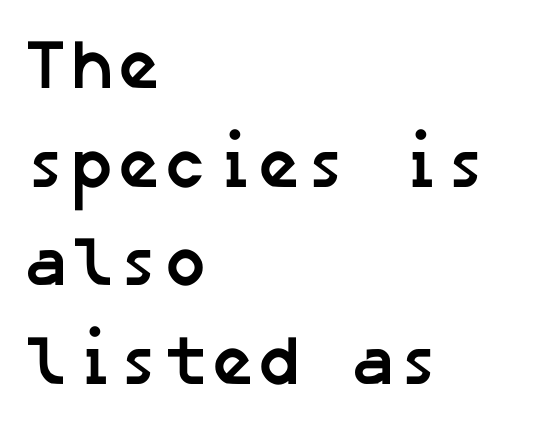
{"serif": "no", "bold": "yes", "weight": "semibold", "width": "normal", "stroke_contrast": "low", "x_height": "medium", "underline": "no", "align": "left", "line_spacing": "normal", "line_spacing_ratio": 1.41, "letter_spacing": "normal", "letter_spacing_em": 0.0, "glyph_px": 70}
